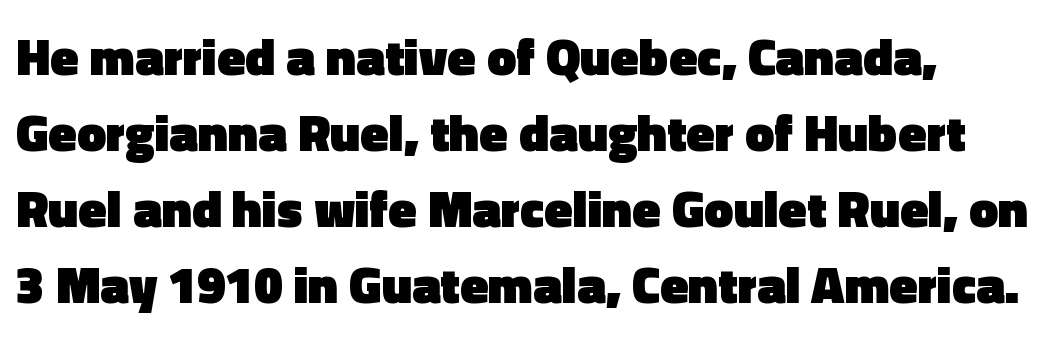
The image shows 52 px heavy sans-serif type, upright; set normal line spacing (1.46x), normal letter spacing, not underlined; a medium x-height.
